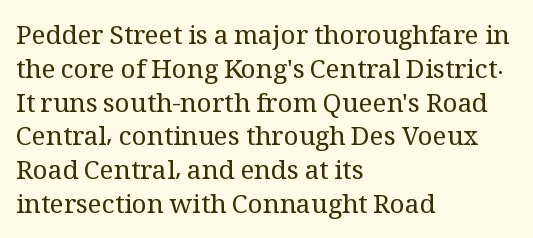
The image shows 26 px text type, upright; set left-aligned, normal line spacing (1.3x), normal letter spacing, not underlined.
